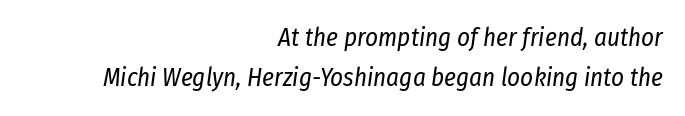
The image shows 25 px text type, italic (leaning right); set right-aligned, normal line spacing (1.62x), normal letter spacing, not underlined.
